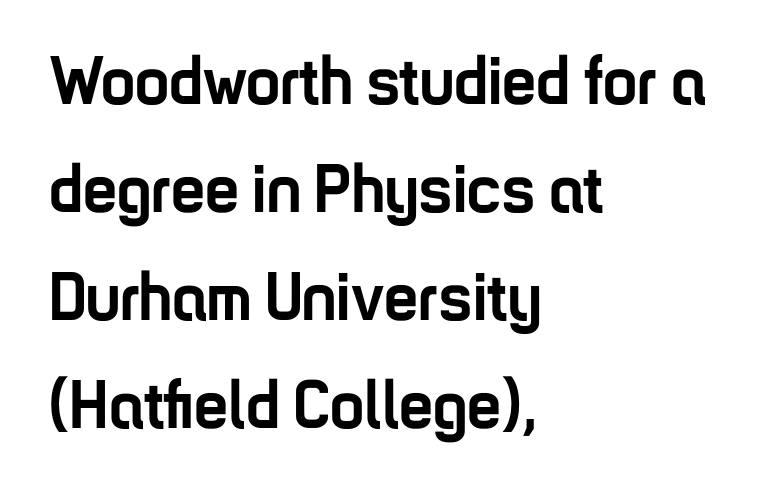
Italic? Not at all — the glyphs are vertical. Tracking here is standard; glyphs follow each other at the usual distance. A typesetter would call this leading conventional body-copy spacing. Line beginnings align vertically; line endings do not. As a designer I'd log this as weight 700, bold.
